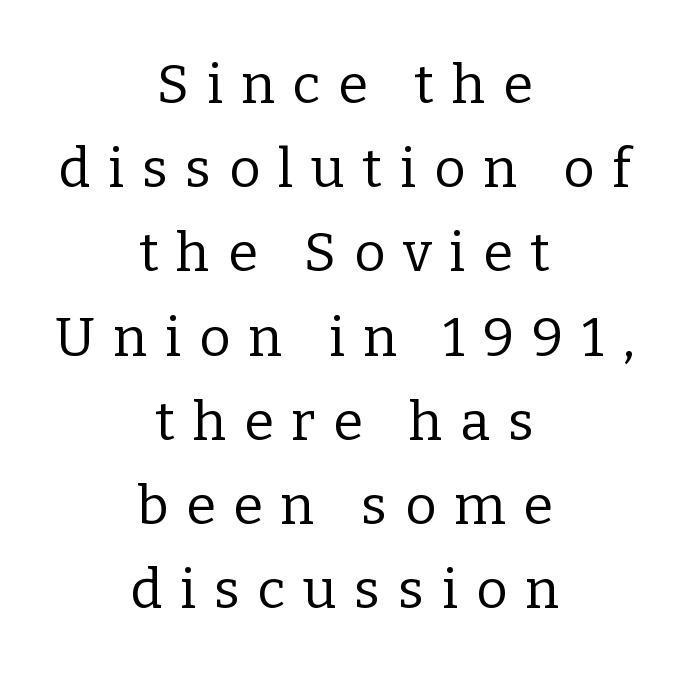
The rendering uses natural spacing where letterforms have individual widths. The typesetting does not lean heavy: it is not bold. The lettering stays uniformly vertical, giving the passage a roman look. Small tapered or slab feet sit at the stroke ends, so this counts as serif.
